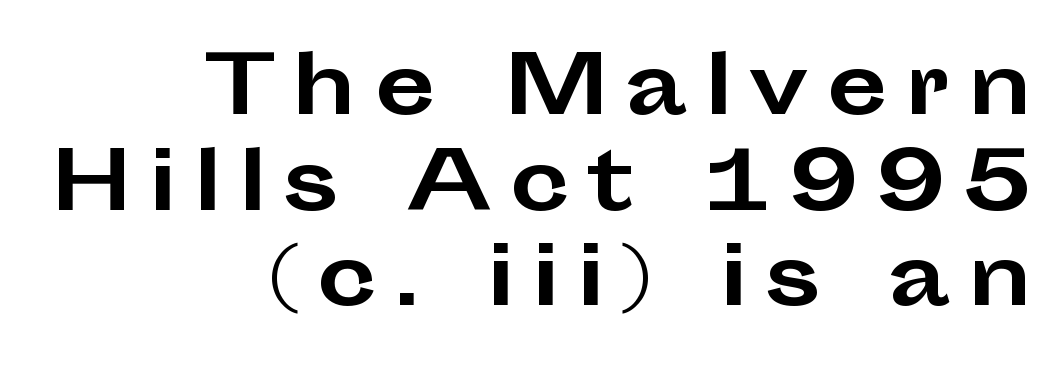
{"serif": "no", "italic": "no", "bold": "yes", "weight": "bold", "width": "wide", "stroke_contrast": "low", "x_height": "medium", "monospaced": "no", "underline": "no", "align": "right", "line_spacing_ratio": 1.21, "letter_spacing": "wide", "letter_spacing_em": 0.22, "glyph_px": 79}
